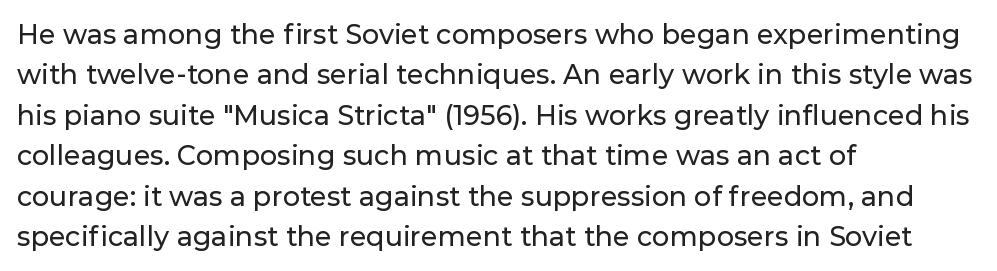
No italicization has been applied; the sample stays upright. This block has exactly the height ordinary leading produces. Students, note that the glyphs here touch the page at normal intervals. Typeset ragged right — the left edge is the straight one.
